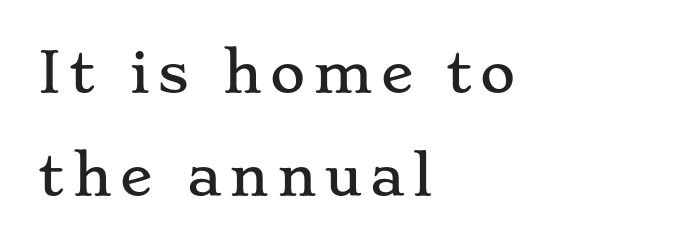
Q: Is the text italic (slanted)? A: No, it is upright.
Q: Is the typeface a serif or a sans-serif typeface? A: Serif.
Q: Is the text underlined? A: No.
Q: How is the paragraph aligned? A: Left-aligned.
Q: Is the spacing between lines tight, normal or loose? A: Loose.
Q: Width (condensed, normal, or wide)? A: Wide.
Q: Stroke contrast? A: Low.
Q: x-height? A: Small.
Q: Monospaced? A: No.
